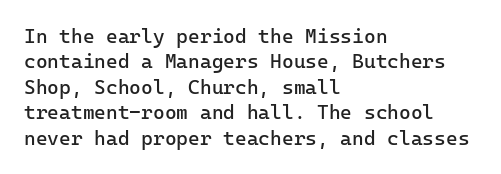
{"italic": "no", "bold": "no", "underline": "no", "align": "left", "line_spacing": "normal", "line_spacing_ratio": 1.27, "letter_spacing": "normal", "letter_spacing_em": 0.0, "glyph_px": 20}
